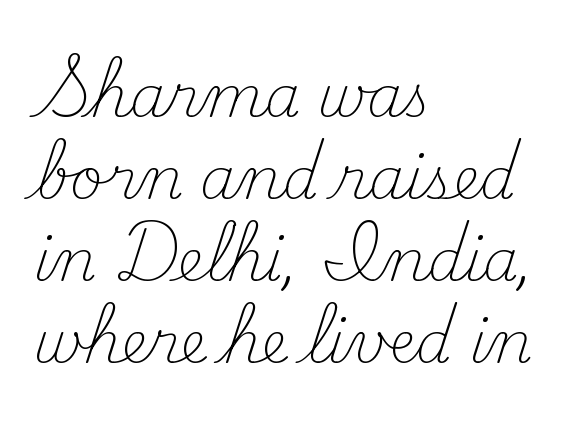
Weight class: somewhere from thin through regular. The rendering shows small feet on the letterforms — a serif design. The foot of each line stays bare and open. No extra tracking has been applied to these lines. The line-height multiplier appears to be the usual default.
